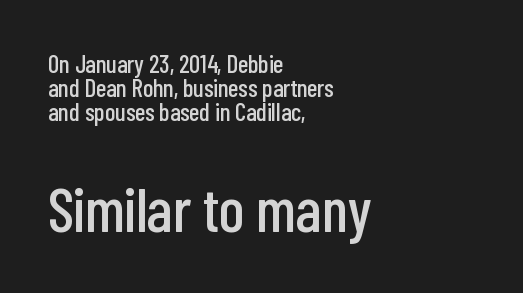
{"serif": "no", "italic": "no", "width": "condensed", "stroke_contrast": "low", "x_height": "medium", "monospaced": "no", "underline": "no", "align": "left", "line_spacing": "tight", "line_spacing_ratio": 0.96, "letter_spacing": "normal", "letter_spacing_em": 0.0, "larger_block": "second", "size_ratio": 2.48, "glyph_px": 62}
